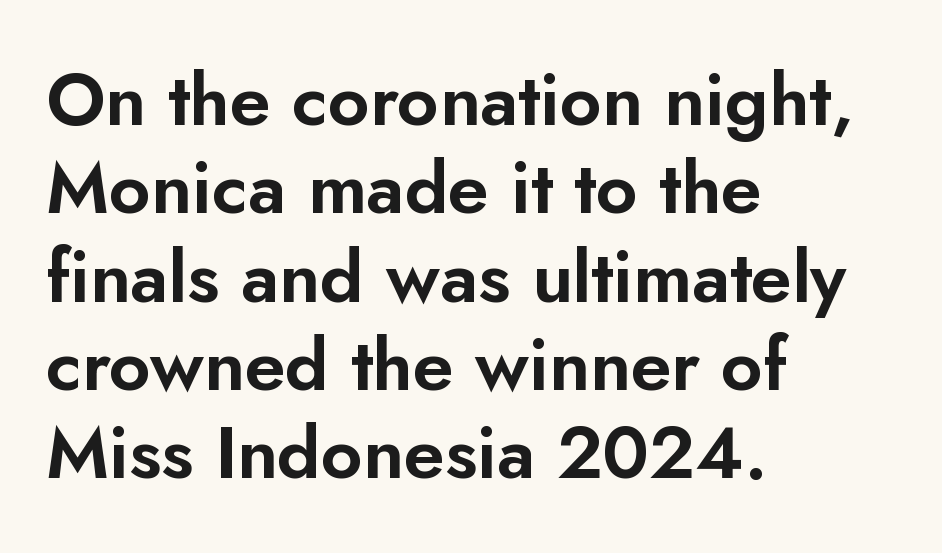
Q: Is the text italic (slanted)? A: No, it is upright.
Q: Is the typeface a serif or a sans-serif typeface? A: Sans-serif.
Q: Is the text underlined? A: No.
Q: How is the paragraph aligned? A: Left-aligned.
Q: Is the spacing between letters normal or unusually wide? A: Normal.
Q: Width (condensed, normal, or wide)? A: Normal.
Q: Stroke contrast? A: Low.
Q: x-height? A: Small.
Q: Monospaced? A: No.
